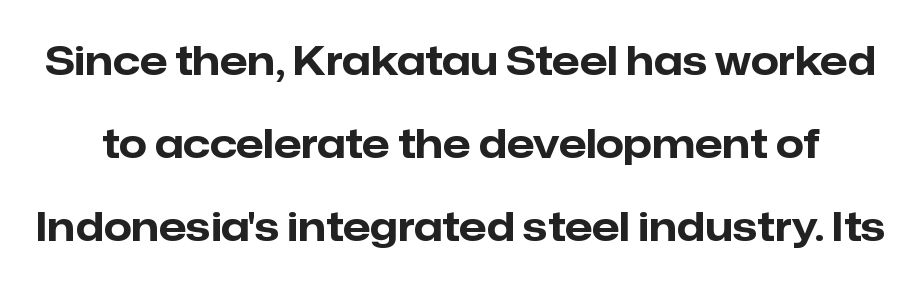
Q: Is the text bold? A: Yes.
Q: Is the text italic (slanted)? A: No, it is upright.
Q: Is the typeface a serif or a sans-serif typeface? A: Sans-serif.
Q: Is the text underlined? A: No.
Q: Is the spacing between letters normal or unusually wide? A: Normal.
Q: Is the spacing between lines tight, normal or loose? A: Loose.
Q: Width (condensed, normal, or wide)? A: Normal.
Q: Stroke contrast? A: Low.
Q: x-height? A: Medium.
Q: Monospaced? A: No.
